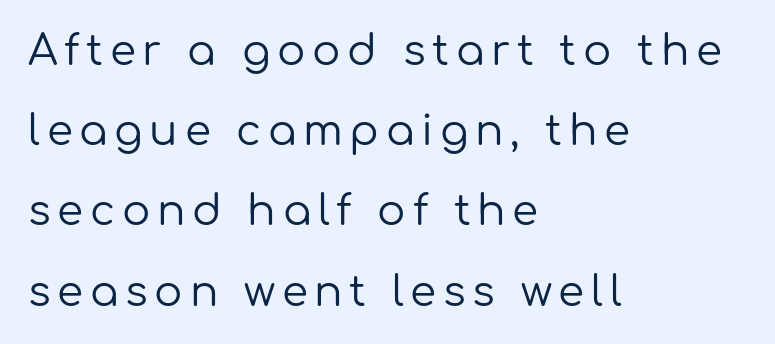
{"serif": "no", "italic": "no", "bold": "no", "weight": "regular", "width": "normal", "stroke_contrast": "low", "x_height": "medium", "monospaced": "no", "underline": "no", "align": "left", "line_spacing": "loose", "line_spacing_ratio": 1.91, "glyph_px": 42}
